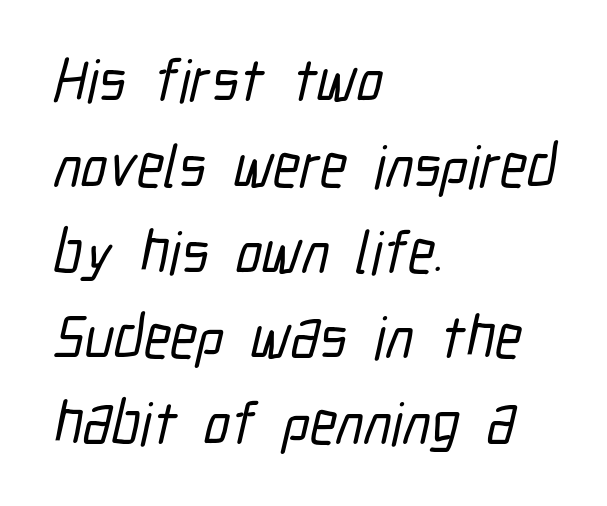
{"serif": "no", "width": "condensed", "stroke_contrast": "low", "x_height": "medium", "monospaced": "no", "underline": "no", "align": "left", "line_spacing": "normal", "line_spacing_ratio": 1.43, "letter_spacing": "normal", "letter_spacing_em": 0.0, "glyph_px": 60}
